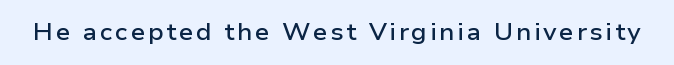
If you drew a line through each stem, it would be perfectly vertical. A bit beefed up — I'd call it semibold rather than bold. Just letters on the line, the space beneath them empty.
